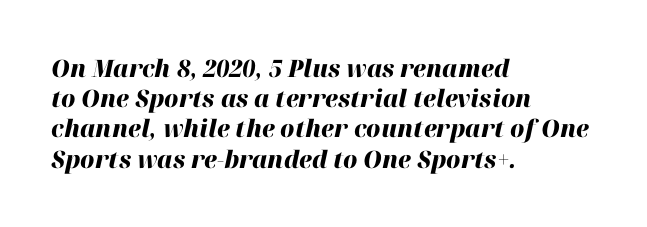
Q: Is the text bold? A: Yes.
Q: Is the text italic (slanted)? A: Yes, it leans right by about 12 degrees.
Q: Is the text underlined? A: No.
Q: How is the paragraph aligned? A: Left-aligned.
Q: Is the spacing between letters normal or unusually wide? A: Normal.
Q: Is the spacing between lines tight, normal or loose? A: Normal.
